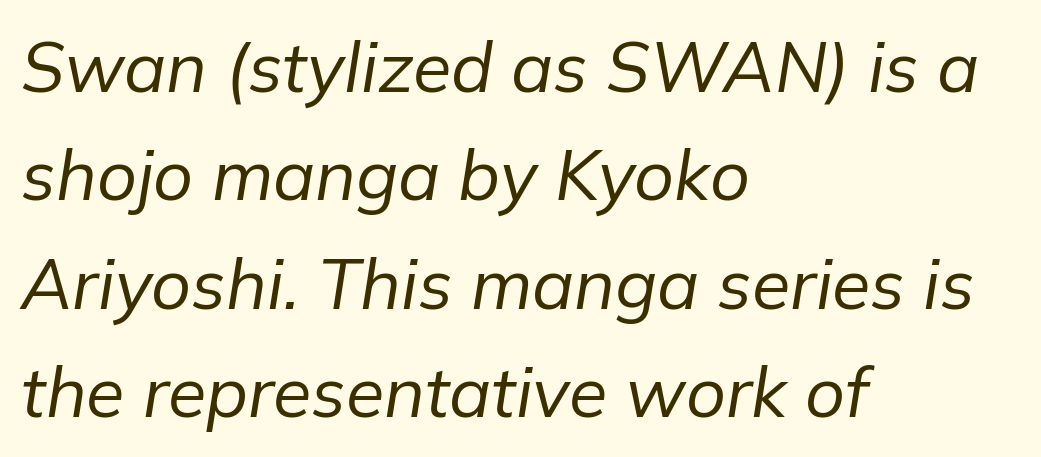
These lines were composed using italics. The letters sit at their default tracking, neither squeezed nor spread. No chunkiness to these letters — they're not bold. Varying glyph widths throughout — classic text-font behaviour.
